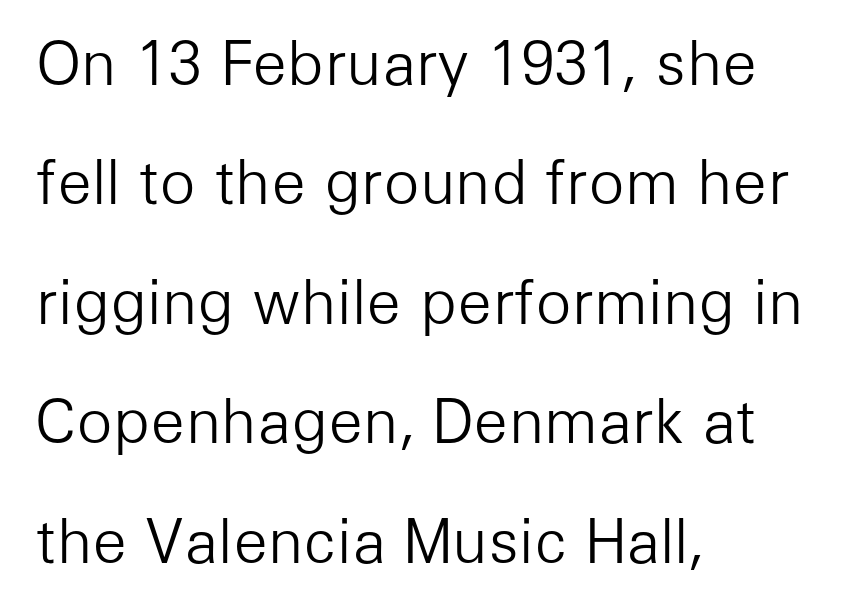
The weight tops out at a normal text grade. Note the varied advance widths — an 'i' is clearly narrower than an 'm'. The text block is weighted toward the left margin, trailing off unevenly rightward. What kind of face is this? One without serifs — a sans. Here the glyphs are tracked normally, forming tight word shapes. Rendered with straight, roman letterforms.
